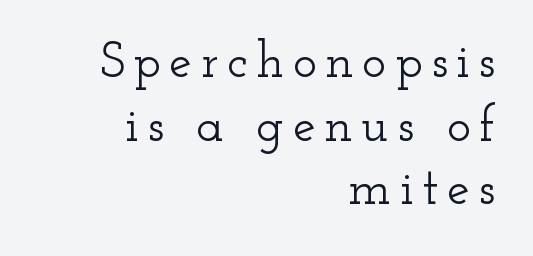
{"serif": "yes", "italic": "no", "width": "wide", "stroke_contrast": "low", "x_height": "small", "monospaced": "no", "underline": "no", "align": "right", "line_spacing": "normal", "line_spacing_ratio": 1.25, "glyph_px": 51}
